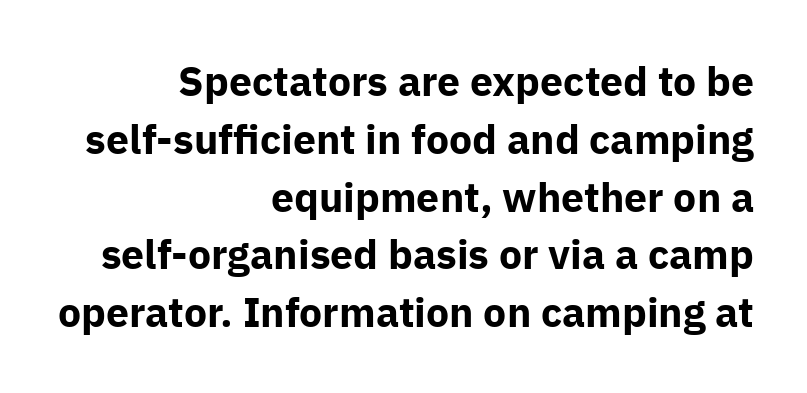
The image shows 41 px bold sans-serif type, upright; set right-aligned, normal line spacing (1.41x), normal letter spacing, not underlined; low stroke contrast and a medium x-height.
